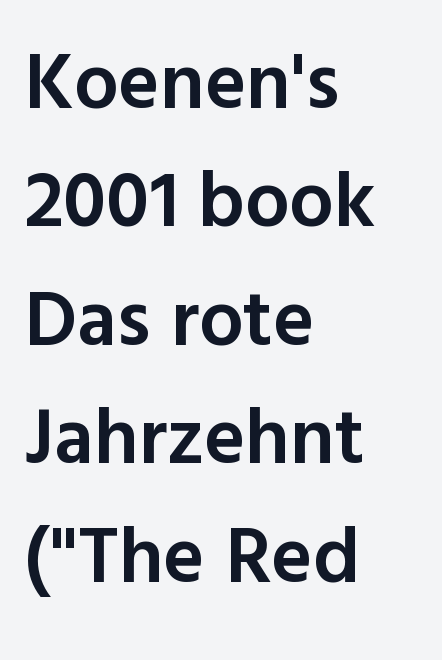
{"serif": "no", "italic": "no", "bold": "semi", "weight": "semibold", "width": "normal", "x_height": "medium", "monospaced": "no", "underline": "no", "align": "left", "line_spacing": "normal", "line_spacing_ratio": 1.5, "letter_spacing": "normal", "letter_spacing_em": 0.0, "glyph_px": 79}
